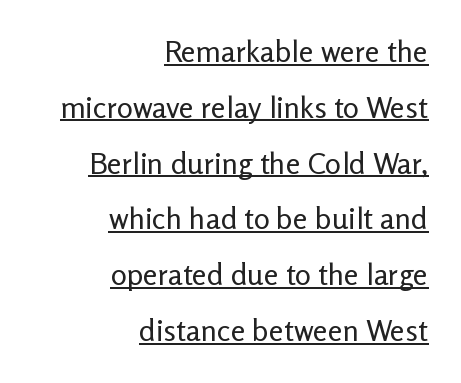
Q: Is the text bold? A: No.
Q: Is the text italic (slanted)? A: No, it is upright.
Q: Is the typeface a serif or a sans-serif typeface? A: Sans-serif.
Q: Is the text underlined? A: Yes.
Q: How is the paragraph aligned? A: Right-aligned.
Q: Is the spacing between letters normal or unusually wide? A: Normal.
Q: Width (condensed, normal, or wide)? A: Normal.
Q: Stroke contrast? A: Low.
Q: x-height? A: Medium.
Q: Monospaced? A: No.
